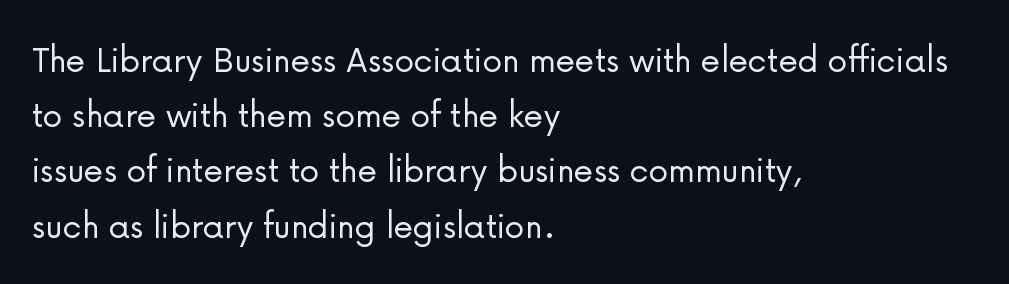
The image shows 40 px light sans-serif type, upright; set left-aligned, normal line spacing (1.38x), normal letter spacing, not underlined; low stroke contrast and a medium x-height.
